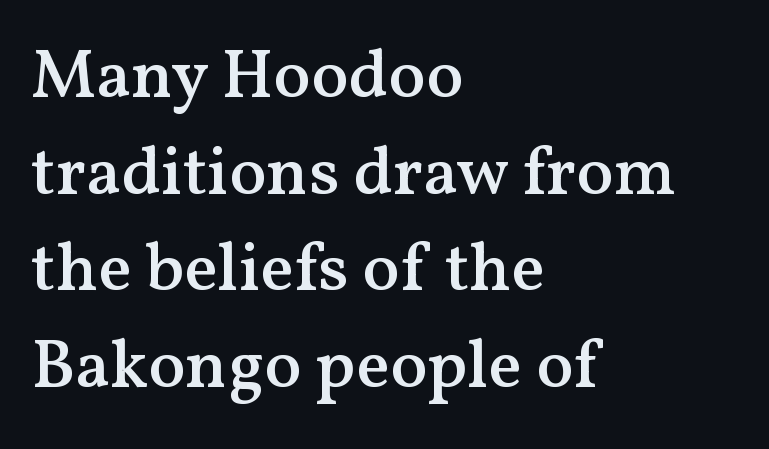
Q: Is the text bold? A: Semi-bold.
Q: Is the text italic (slanted)? A: No, it is upright.
Q: Is the typeface a serif or a sans-serif typeface? A: Serif.
Q: Is the text underlined? A: No.
Q: How is the paragraph aligned? A: Left-aligned.
Q: Is the spacing between letters normal or unusually wide? A: Normal.
Q: Is the spacing between lines tight, normal or loose? A: Normal.
Q: Width (condensed, normal, or wide)? A: Normal.
Q: Stroke contrast? A: Medium.
Q: x-height? A: Medium.
Q: Monospaced? A: No.
